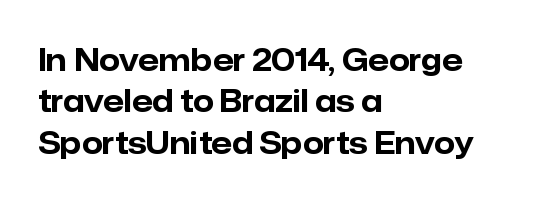
Q: Is the text bold? A: Yes.
Q: Is the text italic (slanted)? A: No, it is upright.
Q: Is the typeface a serif or a sans-serif typeface? A: Sans-serif.
Q: Is the text underlined? A: No.
Q: How is the paragraph aligned? A: Left-aligned.
Q: Is the spacing between letters normal or unusually wide? A: Normal.
Q: Is the spacing between lines tight, normal or loose? A: Normal.
Q: Width (condensed, normal, or wide)? A: Normal.
Q: Stroke contrast? A: Low.
Q: x-height? A: Medium.
Q: Monospaced? A: No.
